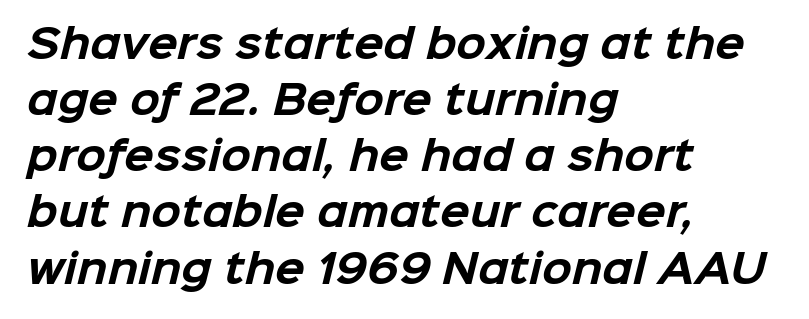
The image shows 39 px bold sans-serif type; set left-aligned, normal line spacing (1.44x), normal letter spacing, not underlined; low stroke contrast and a medium x-height.
